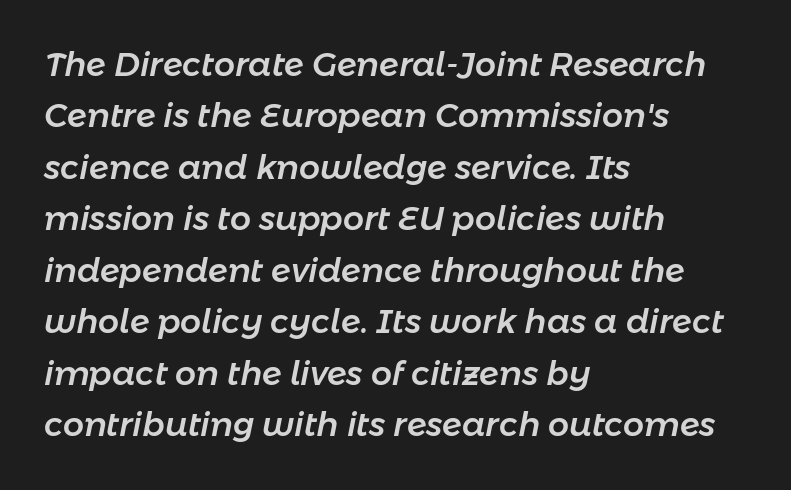
The image shows 33 px text type, italic (leaning right); set left-aligned, normal line spacing (1.56x), normal letter spacing, not underlined; low stroke contrast and a medium x-height.
